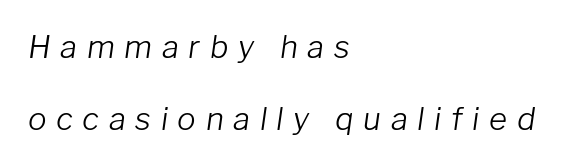
{"italic": "yes", "lean": "right", "slant_degrees": 8, "bold": "no", "weight": "light", "width": "normal", "stroke_contrast": "low", "x_height": "medium", "monospaced": "no", "underline": "no", "align": "left", "line_spacing": "loose", "line_spacing_ratio": 2.32, "letter_spacing": "wide", "letter_spacing_em": 0.31, "glyph_px": 31}
